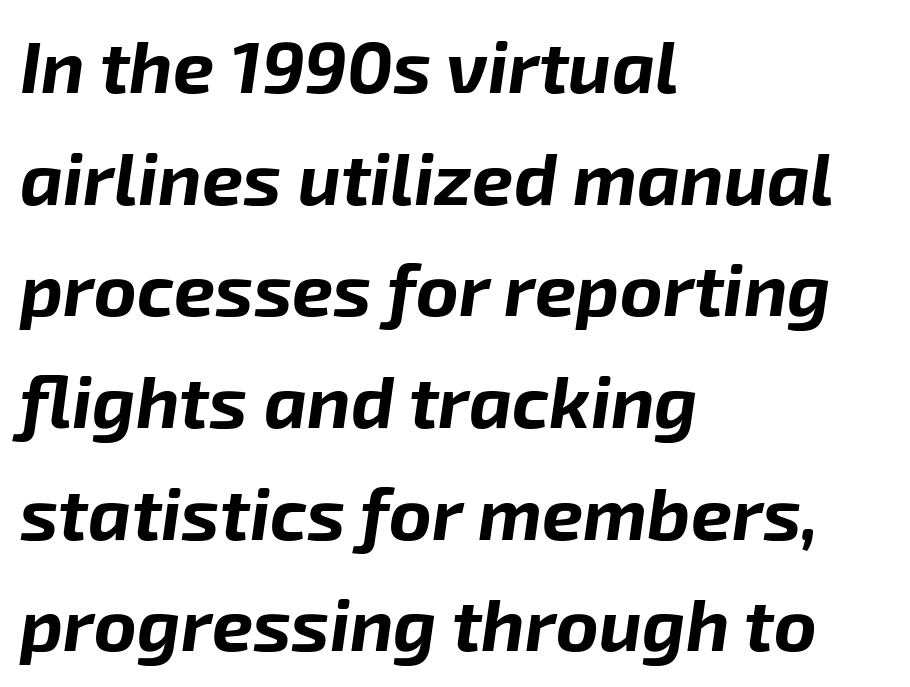
{"italic": "yes", "lean": "right", "slant_degrees": 8, "bold": "yes", "weight": "bold", "width": "normal", "stroke_contrast": "low", "x_height": "medium", "monospaced": "no", "underline": "no", "align": "left", "line_spacing": "normal", "line_spacing_ratio": 1.53, "letter_spacing": "normal", "letter_spacing_em": 0.0, "glyph_px": 73}
